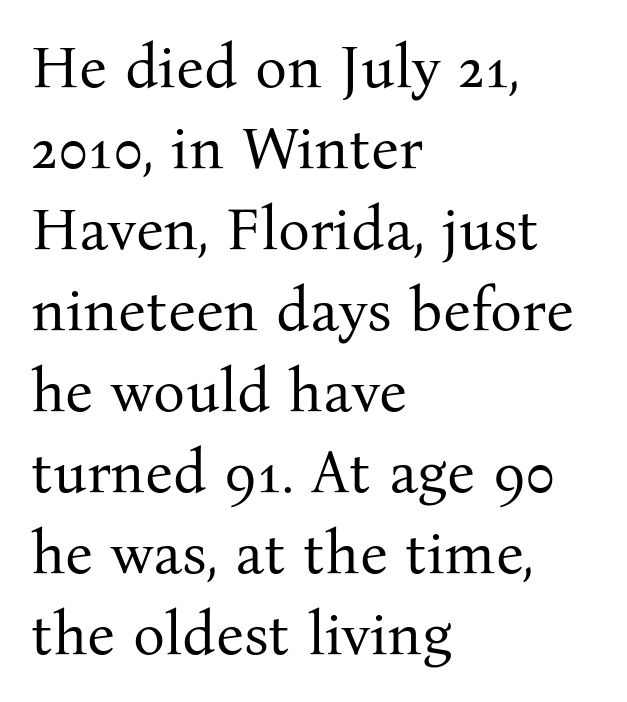
The image shows 60 px regular-weight serif type, upright; set left-aligned, normal line spacing (1.35x), normal letter spacing, not underlined; medium stroke contrast and a medium x-height.
